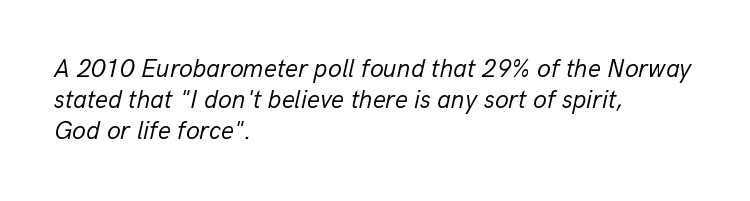
Q: Is the text bold? A: No.
Q: Is the text italic (slanted)? A: Yes, it leans right by about 13 degrees.
Q: Is the text underlined? A: No.
Q: How is the paragraph aligned? A: Left-aligned.
Q: Is the spacing between letters normal or unusually wide? A: Normal.
